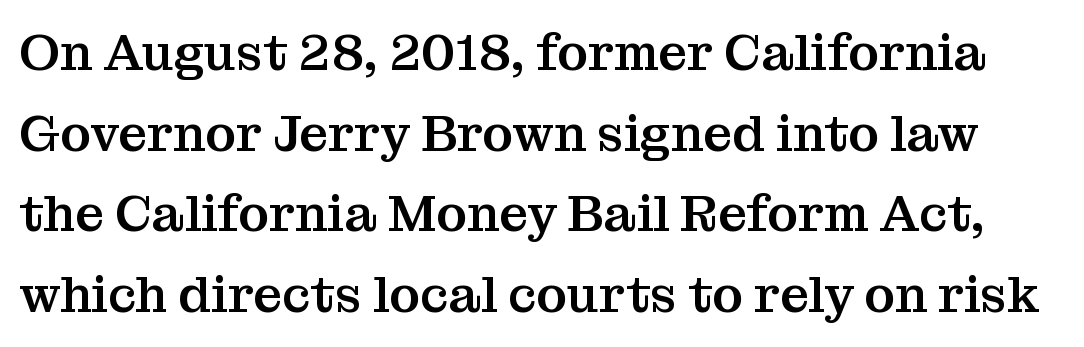
Q: Is the text italic (slanted)? A: No, it is upright.
Q: Is the typeface a serif or a sans-serif typeface? A: Serif.
Q: Is the text underlined? A: No.
Q: Is the spacing between letters normal or unusually wide? A: Normal.
Q: Is the spacing between lines tight, normal or loose? A: Normal.
Q: Width (condensed, normal, or wide)? A: Normal.
Q: Stroke contrast? A: Medium.
Q: x-height? A: Medium.
Q: Monospaced? A: No.
